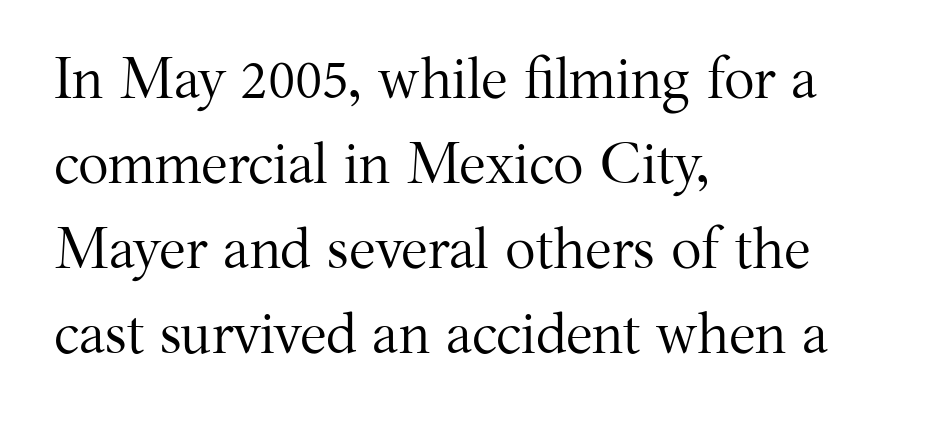
Do the characters align in a grid? No, the font is proportional. Rule under the text: the space is simply empty. What's the leading like? Ordinary, nothing unusual. Is this a sans? No — the strokes have serifs.
